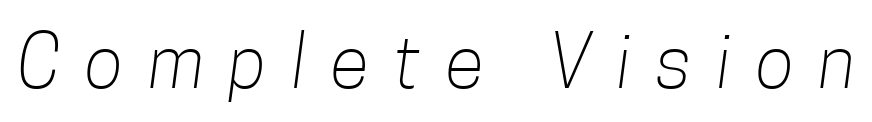
{"serif": "no", "bold": "no", "weight": "light", "width": "condensed", "stroke_contrast": "low", "x_height": "medium", "monospaced": "no", "underline": "no", "letter_spacing": "wide", "letter_spacing_em": 0.35, "glyph_px": 72}
